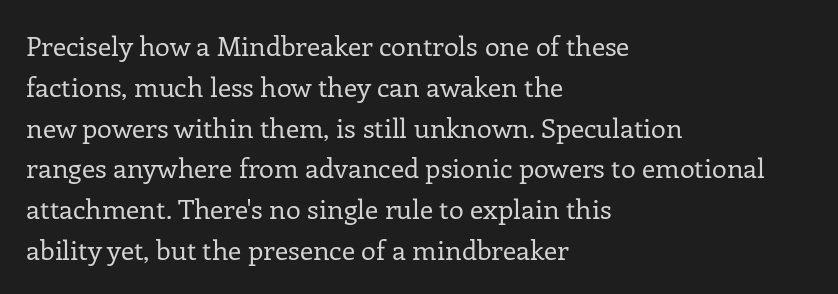
{"italic": "no", "bold": "no", "underline": "no", "align": "left", "line_spacing": "normal", "line_spacing_ratio": 1.51, "letter_spacing": "normal", "letter_spacing_em": 0.0, "glyph_px": 27}
